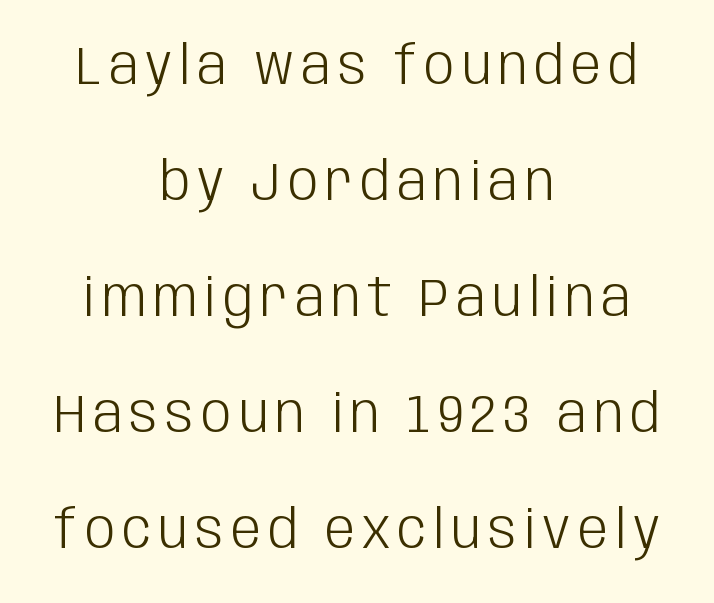
The image shows 54 px light, condensed sans-serif type, upright; set centered, loose line spacing (2.15x), not underlined; low stroke contrast and a large x-height.
